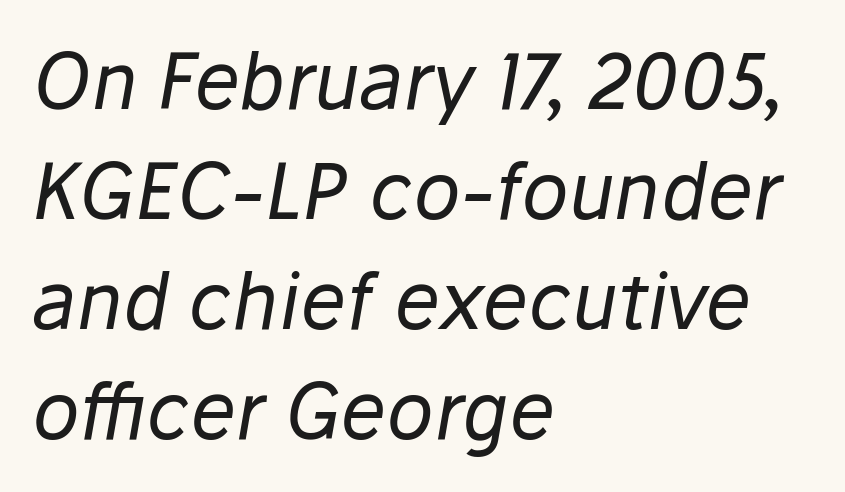
Q: Is the text bold? A: No.
Q: Is the text italic (slanted)? A: Yes, it leans right by about 10 degrees.
Q: Is the text underlined? A: No.
Q: How is the paragraph aligned? A: Left-aligned.
Q: Is the spacing between letters normal or unusually wide? A: Normal.
Q: Is the spacing between lines tight, normal or loose? A: Normal.
Q: Width (condensed, normal, or wide)? A: Normal.
Q: Stroke contrast? A: Low.
Q: x-height? A: Medium.
Q: Monospaced? A: No.
